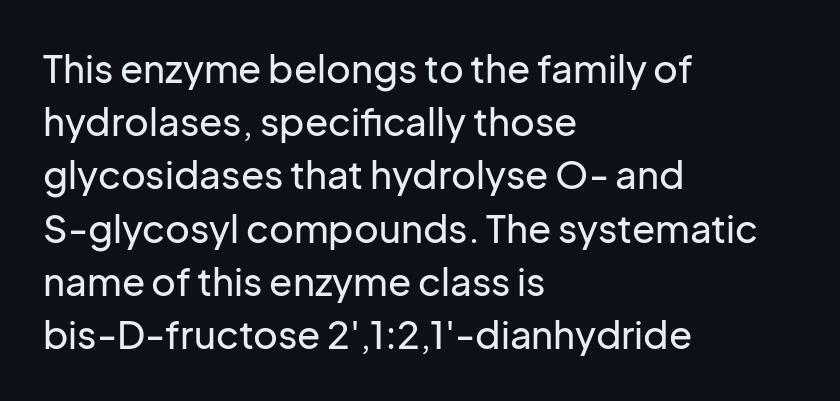
The image shows 38 px sans-serif type, upright; set left-aligned, normal line spacing (1.4x), normal letter spacing, not underlined; low stroke contrast and a medium x-height.
